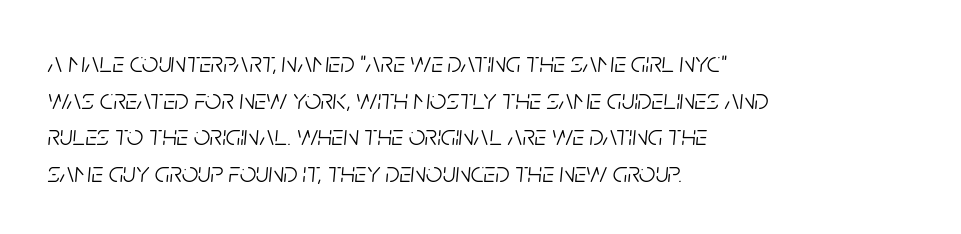
Q: Is the text bold? A: No.
Q: Is the text italic (slanted)? A: Yes, it leans right by about 5 degrees.
Q: Is the text underlined? A: No.
Q: How is the paragraph aligned? A: Left-aligned.
Q: Is the spacing between letters normal or unusually wide? A: Normal.
Q: Is the spacing between lines tight, normal or loose? A: Normal.
Q: Width (condensed, normal, or wide)? A: Condensed.
Q: Stroke contrast? A: Low.
Q: x-height? A: Large.
Q: Monospaced? A: No.
